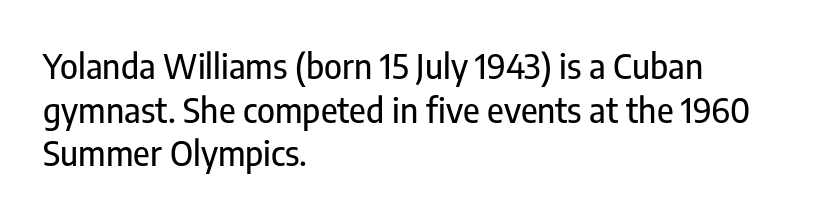
{"serif": "no", "italic": "no", "width": "condensed", "stroke_contrast": "low", "x_height": "medium", "monospaced": "no", "underline": "no", "align": "left", "line_spacing": "normal", "line_spacing_ratio": 1.28, "letter_spacing": "normal", "letter_spacing_em": 0.0, "glyph_px": 34}
